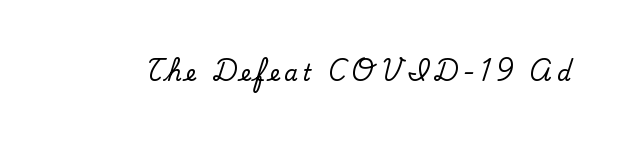
The image shows 22 px text type; set unusually wide letter spacing (+0.21 em), not underlined.
